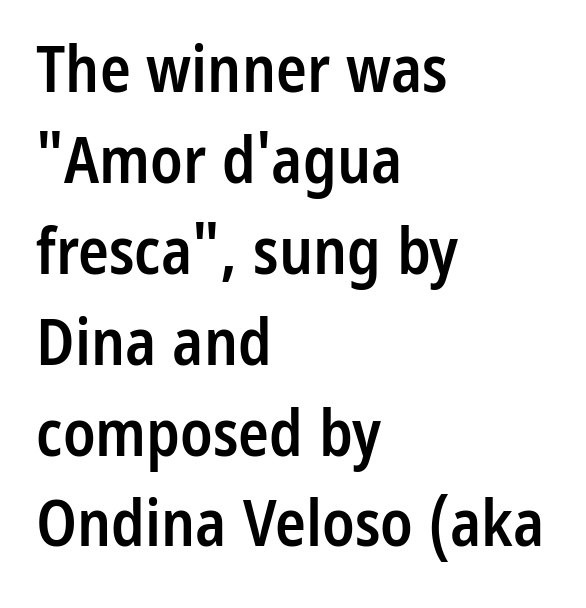
Q: Is the text bold? A: Semi-bold.
Q: Is the text italic (slanted)? A: No, it is upright.
Q: Is the typeface a serif or a sans-serif typeface? A: Sans-serif.
Q: Is the text underlined? A: No.
Q: How is the paragraph aligned? A: Left-aligned.
Q: Is the spacing between letters normal or unusually wide? A: Normal.
Q: Is the spacing between lines tight, normal or loose? A: Normal.
Q: Width (condensed, normal, or wide)? A: Condensed.
Q: Stroke contrast? A: Low.
Q: x-height? A: Medium.
Q: Monospaced? A: No.
